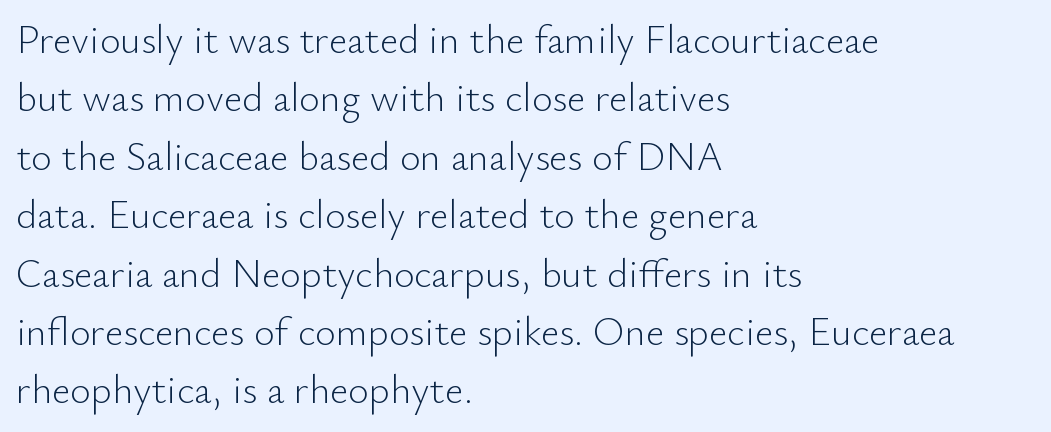
Q: Is the text bold? A: No.
Q: Is the text italic (slanted)? A: No, it is upright.
Q: Is the typeface a serif or a sans-serif typeface? A: Sans-serif.
Q: Is the text underlined? A: No.
Q: How is the paragraph aligned? A: Left-aligned.
Q: Is the spacing between letters normal or unusually wide? A: Normal.
Q: Is the spacing between lines tight, normal or loose? A: Normal.
Q: Width (condensed, normal, or wide)? A: Normal.
Q: Stroke contrast? A: Low.
Q: x-height? A: Small.
Q: Monospaced? A: No.
